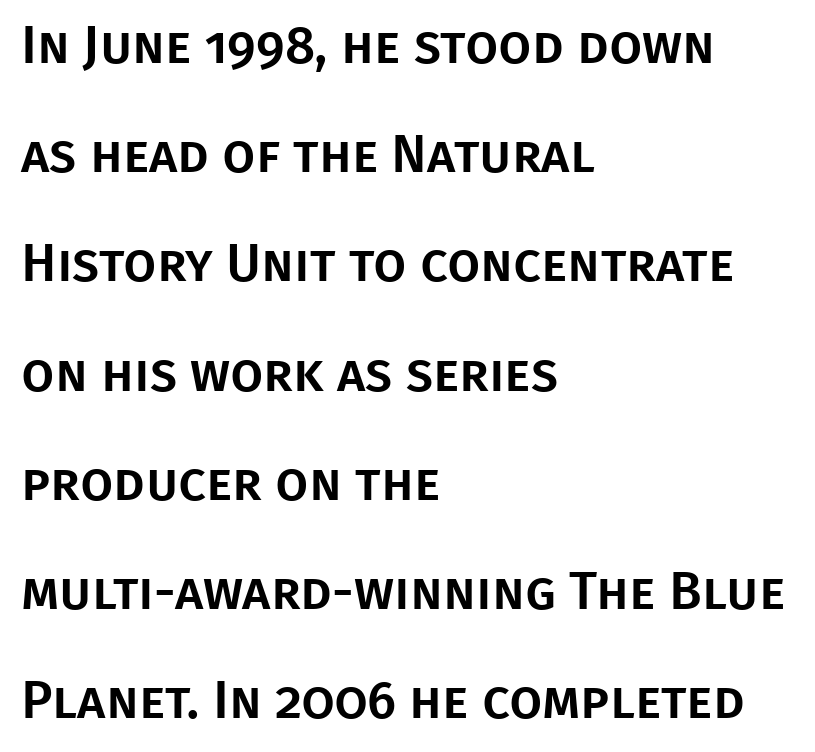
The image shows 53 px sans-serif type, upright; set left-aligned, loose line spacing (2.06x), normal letter spacing, not underlined; low stroke contrast and a large x-height.
